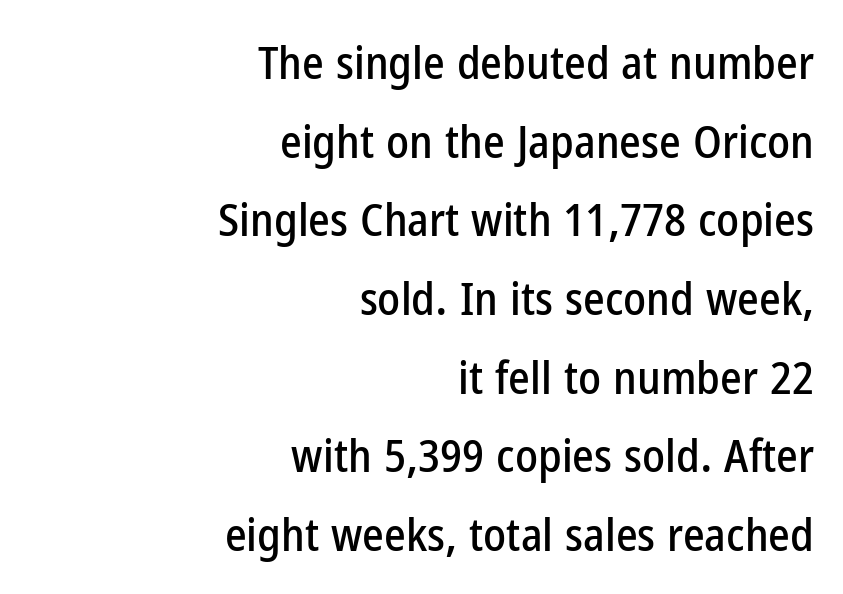
Q: Is the text italic (slanted)? A: No, it is upright.
Q: Is the typeface a serif or a sans-serif typeface? A: Sans-serif.
Q: Is the text underlined? A: No.
Q: How is the paragraph aligned? A: Right-aligned.
Q: Is the spacing between letters normal or unusually wide? A: Normal.
Q: Width (condensed, normal, or wide)? A: Condensed.
Q: Stroke contrast? A: Low.
Q: x-height? A: Medium.
Q: Monospaced? A: No.
